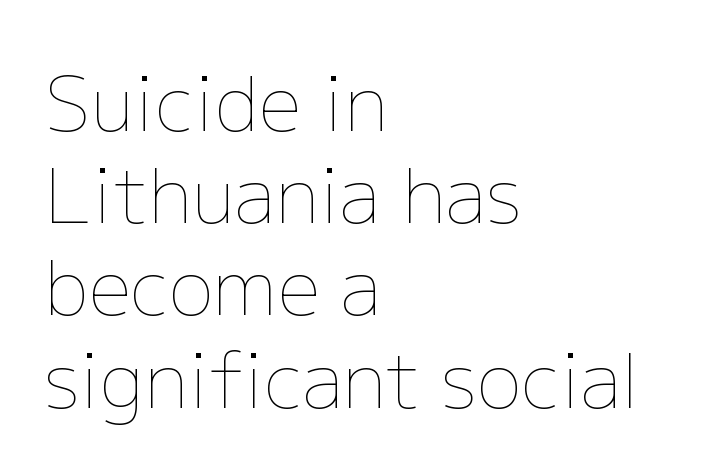
Proportional: the letters do not fall into vertical columns. Unlike italic type, these characters show no tilt at all. The typeface has the unassuming heft of standard copy or less. Observe the ordinary spacing: letters are neighbours, not strangers.
